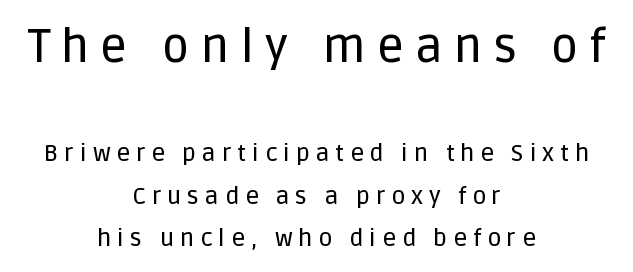
The image shows 47 px sans-serif type, upright; set centered, line spacing 1.76x, unusually wide letter spacing (+0.24 em), not underlined; the first (top) block is 1.96x larger; low stroke contrast and a large x-height.
